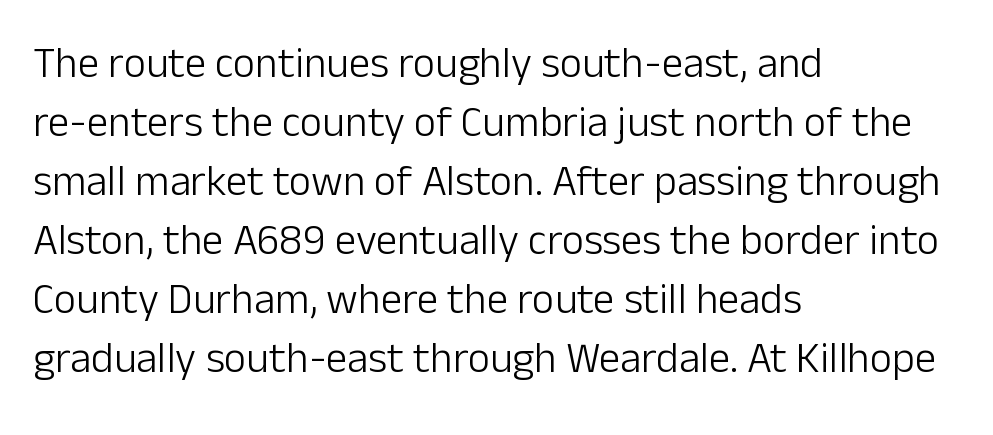
{"serif": "no", "italic": "no", "bold": "no", "weight": "light", "width": "normal", "stroke_contrast": "low", "x_height": "medium", "monospaced": "no", "underline": "no", "align": "left", "line_spacing": "normal", "line_spacing_ratio": 1.37, "letter_spacing": "normal", "letter_spacing_em": 0.0, "glyph_px": 43}
